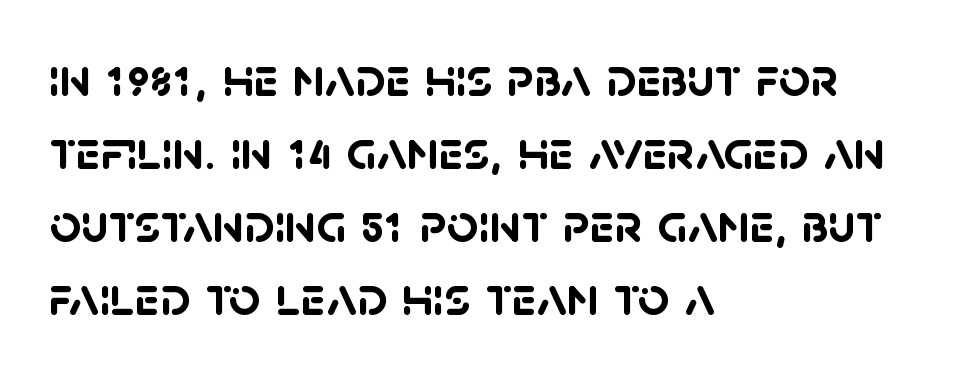
The image shows 55 px semibold sans-serif type; set left-aligned, normal line spacing (1.33x), normal letter spacing, not underlined; low stroke contrast and a large x-height.
